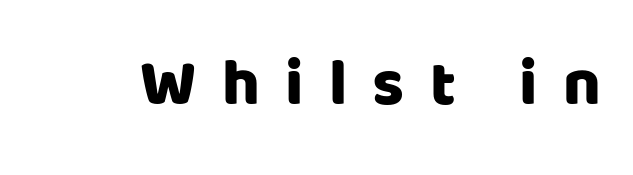
Q: Is the text italic (slanted)? A: No, it is upright.
Q: Is the typeface a serif or a sans-serif typeface? A: Sans-serif.
Q: Is the text underlined? A: No.
Q: Is the spacing between letters normal or unusually wide? A: Unusually wide.
Q: Width (condensed, normal, or wide)? A: Normal.
Q: Stroke contrast? A: Low.
Q: x-height? A: Large.
Q: Monospaced? A: No.
